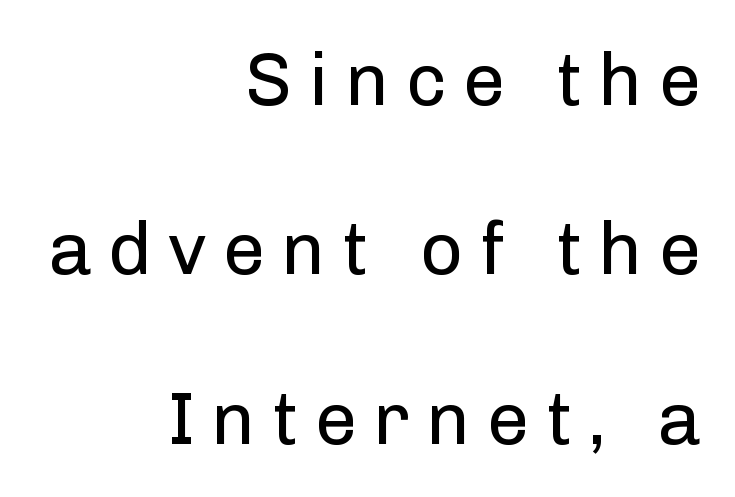
Q: Is the text bold? A: No.
Q: Is the text italic (slanted)? A: No, it is upright.
Q: Is the typeface a serif or a sans-serif typeface? A: Sans-serif.
Q: Is the text underlined? A: No.
Q: How is the paragraph aligned? A: Right-aligned.
Q: Is the spacing between letters normal or unusually wide? A: Unusually wide.
Q: Is the spacing between lines tight, normal or loose? A: Loose.
Q: Width (condensed, normal, or wide)? A: Normal.
Q: Stroke contrast? A: Low.
Q: x-height? A: Medium.
Q: Monospaced? A: No.
